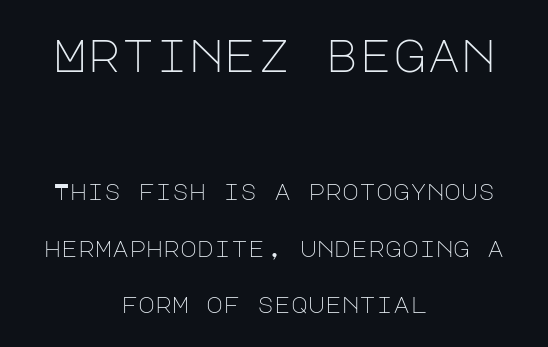
{"serif": "no", "italic": "no", "bold": "no", "weight": "light", "width": "normal", "stroke_contrast": "low", "x_height": "large", "underline": "no", "align": "center", "line_spacing": "loose", "line_spacing_ratio": 2.45, "letter_spacing": "normal", "letter_spacing_em": 0.0, "larger_block": "first", "size_ratio": 2.0, "glyph_px": 46}
